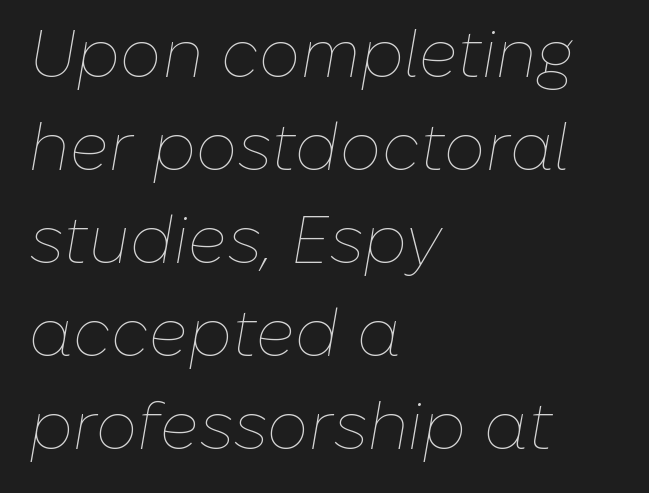
Line beginnings align vertically; line endings do not. Horizontal bands of white between lines are of average thickness. Each row of text sits above clean, open space. The lettering tilts uniformly, giving the passage an italic look. The characters are drawn with everyday or finer stroke widths.
